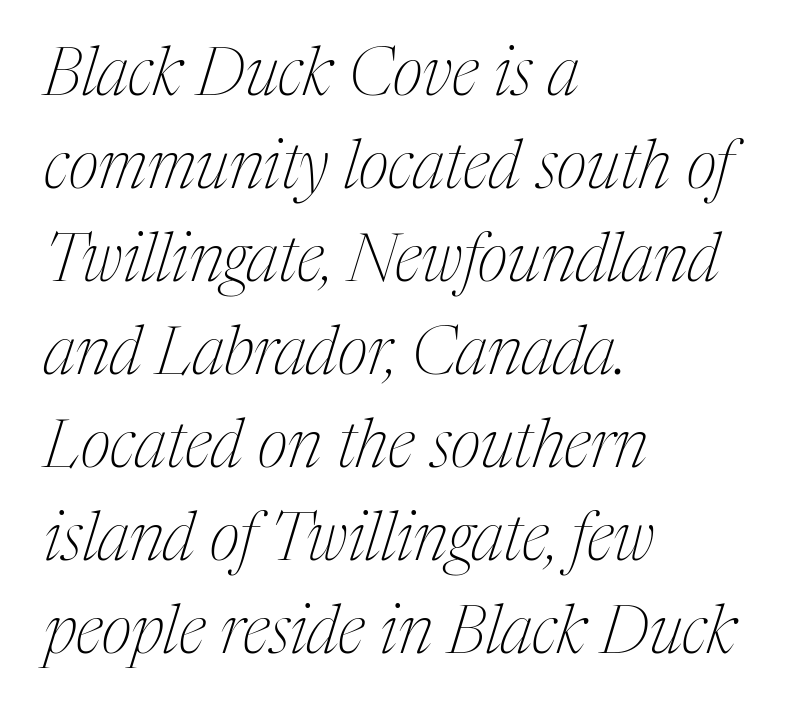
The image shows 66 px thin, condensed serif type, italic (leaning right); set left-aligned, normal line spacing (1.41x), normal letter spacing, not underlined; medium stroke contrast and a medium x-height.
